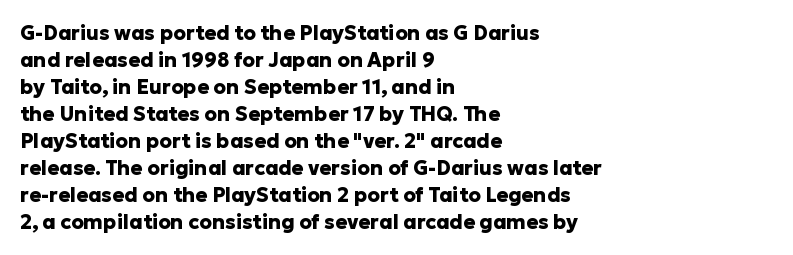
{"italic": "no", "bold": "yes", "underline": "no", "align": "left", "line_spacing": "normal", "line_spacing_ratio": 1.35, "letter_spacing": "normal", "letter_spacing_em": 0.0, "glyph_px": 20}
